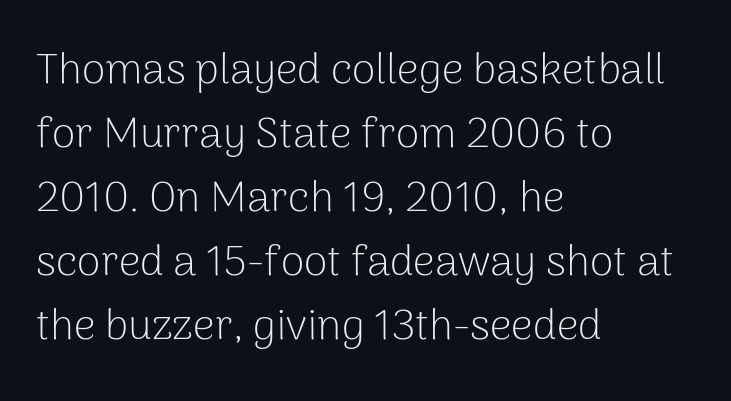
Weight: in the light-to-regular range. This sample uses a sans-serif face. Any mark beneath the type? The region is blank. These lines sit exactly where default settings would place them. These lines are rendered in a variable-pitch font. The paragraph has a hard left edge and a soft right edge.
